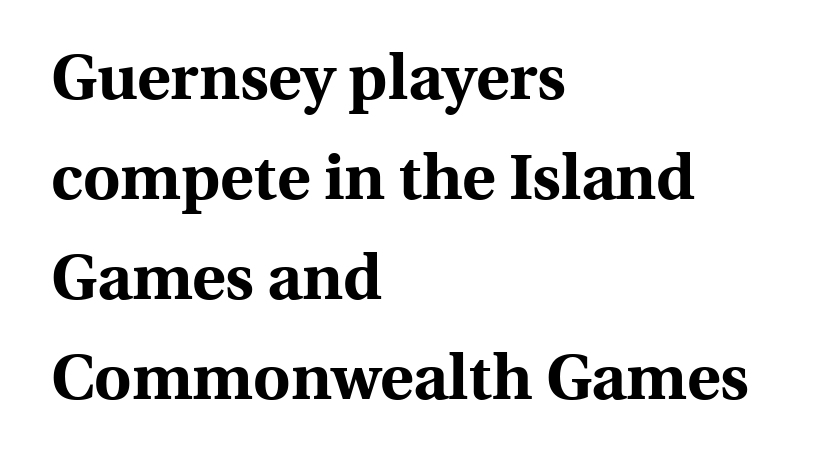
Q: Is the text bold? A: Yes.
Q: Is the text italic (slanted)? A: No, it is upright.
Q: Is the typeface a serif or a sans-serif typeface? A: Serif.
Q: Is the text underlined? A: No.
Q: How is the paragraph aligned? A: Left-aligned.
Q: Is the spacing between letters normal or unusually wide? A: Normal.
Q: Is the spacing between lines tight, normal or loose? A: Normal.
Q: Width (condensed, normal, or wide)? A: Normal.
Q: x-height? A: Medium.
Q: Monospaced? A: No.
